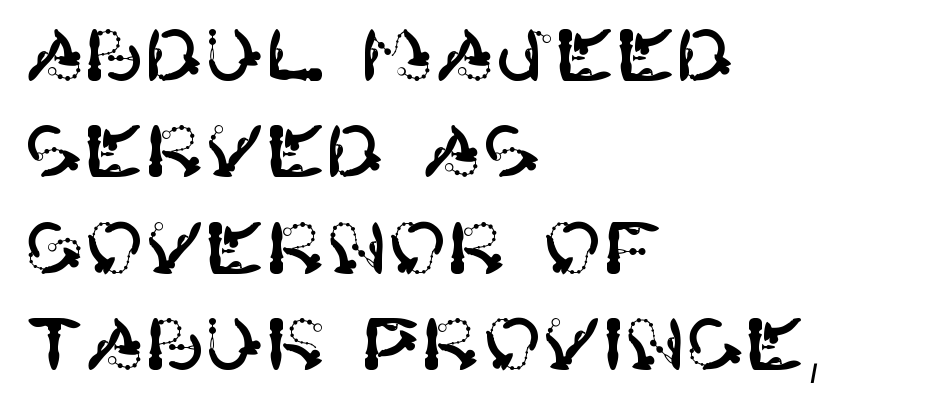
{"serif": "no", "italic": "no", "width": "normal", "stroke_contrast": "high", "x_height": "large", "underline": "no", "align": "left", "line_spacing": "normal", "line_spacing_ratio": 1.34, "letter_spacing": "normal", "letter_spacing_em": 0.0, "glyph_px": 72}
